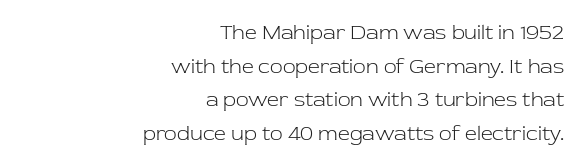
Q: Is the text bold? A: No.
Q: Is the text italic (slanted)? A: No, it is upright.
Q: Is the text underlined? A: No.
Q: How is the paragraph aligned? A: Right-aligned.
Q: Is the spacing between letters normal or unusually wide? A: Normal.
Q: Is the spacing between lines tight, normal or loose? A: Normal.
